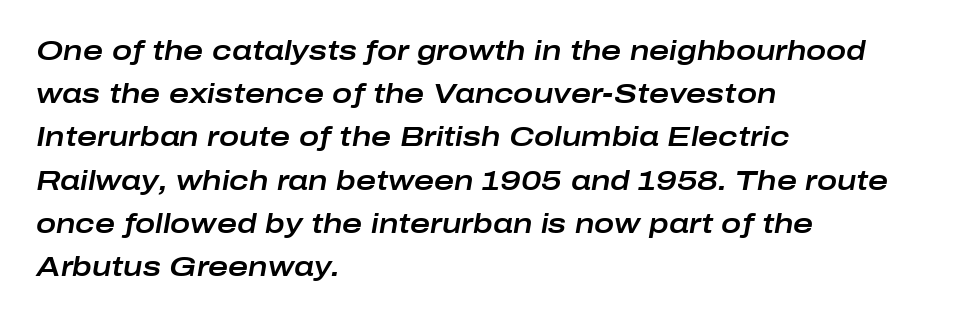
The image shows 27 px text type, italic (leaning right); set left-aligned, normal line spacing (1.6x), normal letter spacing, not underlined.
